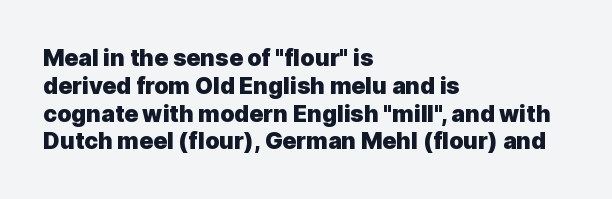
Short and long lines alike share a common starting point at left. Unlike italic type, these characters show no tilt at all. The passage shown is emphatically bold. The face used here is rendered with its standard letterfit. The space beneath each line is pristine and unruled.
